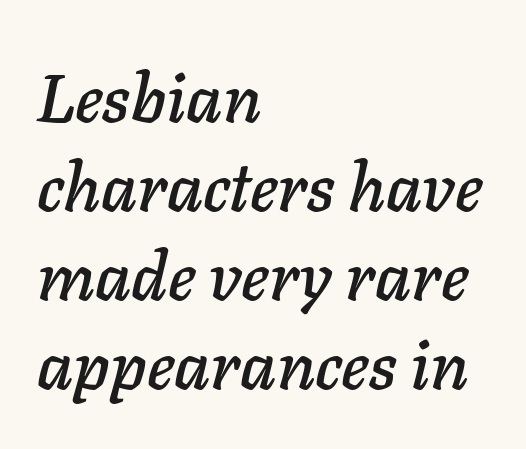
{"italic": "yes", "lean": "right", "slant_degrees": 11, "width": "normal", "stroke_contrast": "low", "x_height": "medium", "monospaced": "no", "underline": "no", "align": "left", "line_spacing": "normal", "line_spacing_ratio": 1.31, "letter_spacing": "normal", "letter_spacing_em": 0.0, "glyph_px": 68}
